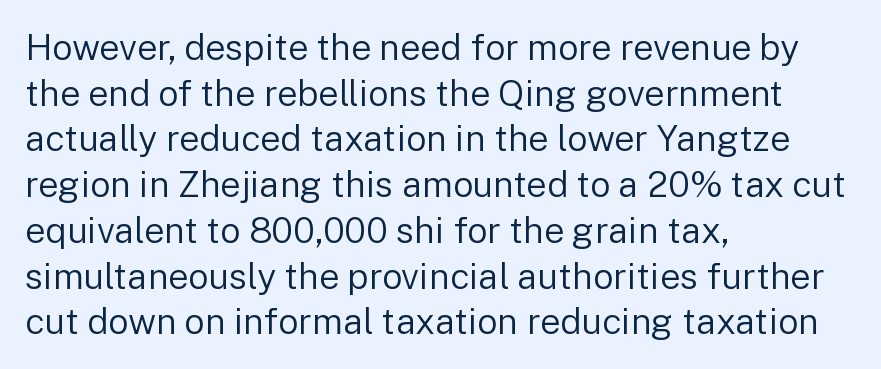
The image shows 36 px regular-weight sans-serif type, upright; set left-aligned, normal line spacing (1.27x), normal letter spacing, not underlined; low stroke contrast and a medium x-height.
